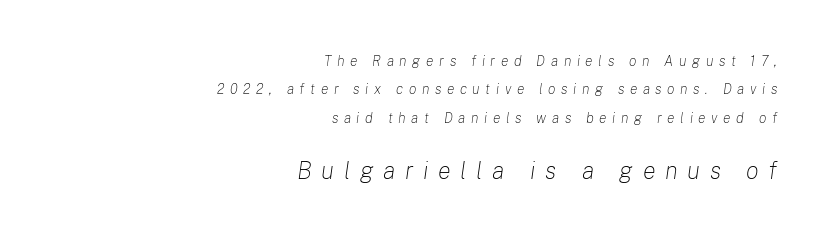
The image shows 24 px text type, italic (leaning right); set right-aligned, loose line spacing (2.03x), unusually wide letter spacing (+0.4 em), not underlined; the second (bottom) block is 1.71x larger.
